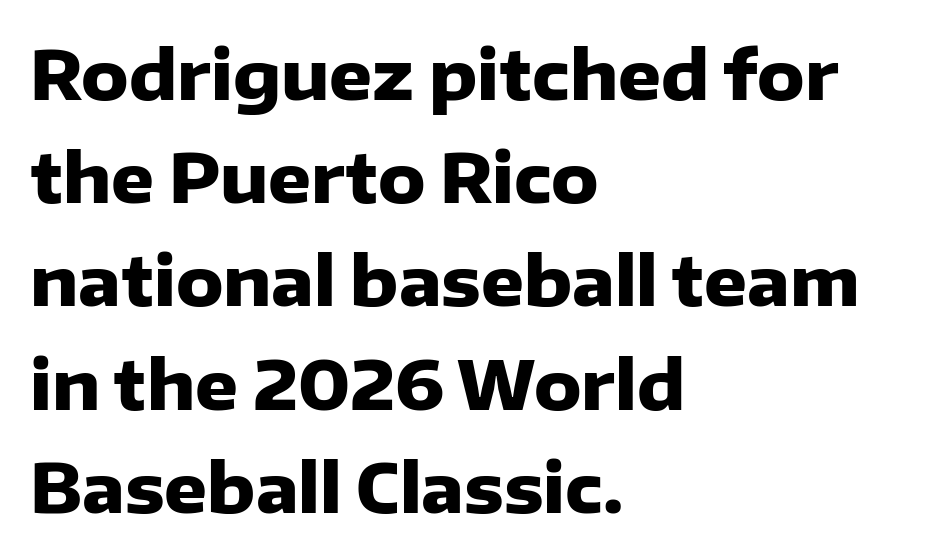
Q: Is the text bold? A: Yes.
Q: Is the text italic (slanted)? A: No, it is upright.
Q: Is the typeface a serif or a sans-serif typeface? A: Sans-serif.
Q: Is the text underlined? A: No.
Q: How is the paragraph aligned? A: Left-aligned.
Q: Is the spacing between letters normal or unusually wide? A: Normal.
Q: Is the spacing between lines tight, normal or loose? A: Normal.
Q: Width (condensed, normal, or wide)? A: Normal.
Q: Stroke contrast? A: Low.
Q: x-height? A: Medium.
Q: Monospaced? A: No.
